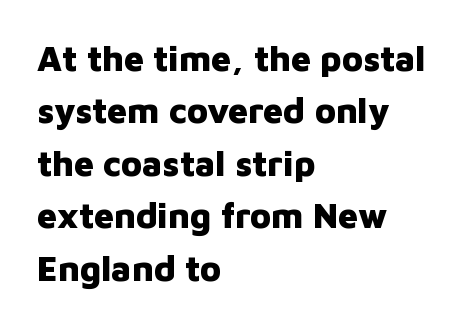
{"serif": "no", "italic": "no", "bold": "yes", "weight": "heavy", "width": "normal", "stroke_contrast": "low", "x_height": "medium", "monospaced": "no", "underline": "no", "align": "left", "line_spacing": "normal", "line_spacing_ratio": 1.5, "letter_spacing": "normal", "letter_spacing_em": 0.0, "glyph_px": 35}
